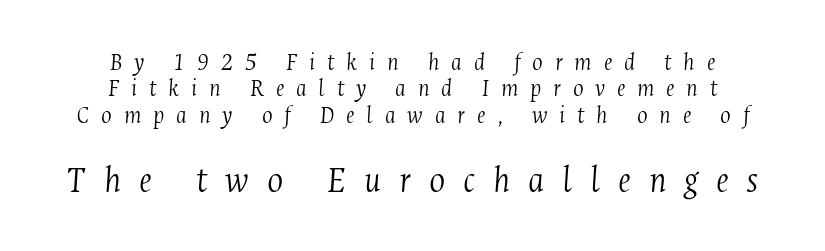
The line-height multiplier appears low, near solid setting. Bigger letters appear in the bottom chunk; the top chunk is reduced. A typesetter would call this proportional, since set widths differ per character. Tall strokes in this sample are angled rather than plumb. You could only call the tracking loose — the letters float apart.
